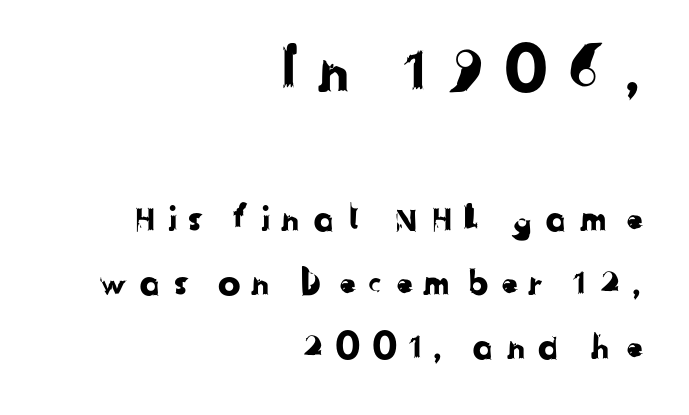
Q: Is the typeface a serif or a sans-serif typeface? A: Sans-serif.
Q: Is the text underlined? A: No.
Q: How is the paragraph aligned? A: Right-aligned.
Q: Is the spacing between letters normal or unusually wide? A: Unusually wide.
Q: Which block of text is set in a larger size, the first (top) or the second (bottom)? A: The first (top) one.
Q: Width (condensed, normal, or wide)? A: Normal.
Q: Stroke contrast? A: Low.
Q: x-height? A: Medium.
Q: Monospaced? A: No.
